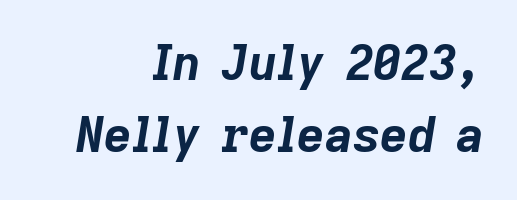
The image shows 48 px bold type, italic (leaning right); set right-aligned, normal line spacing (1.51x), normal letter spacing, not underlined; low stroke contrast and a medium x-height.
